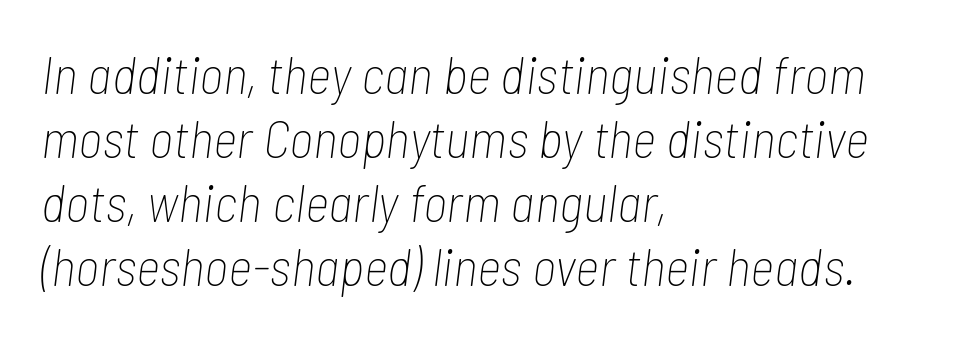
The passage shown is typed in a proportional face where columns would drift. Caption: standard tracking, unaltered. No letter is thick-stroked: the sample isn't bold. Left-aligned paragraph, ragged on the right.
